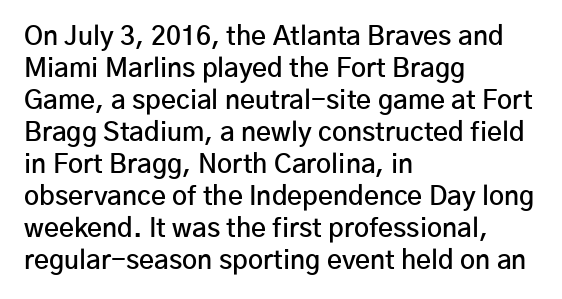
{"italic": "no", "bold": "semi", "underline": "no", "align": "left", "line_spacing_ratio": 1.23, "letter_spacing": "normal", "letter_spacing_em": 0.0, "glyph_px": 26}
